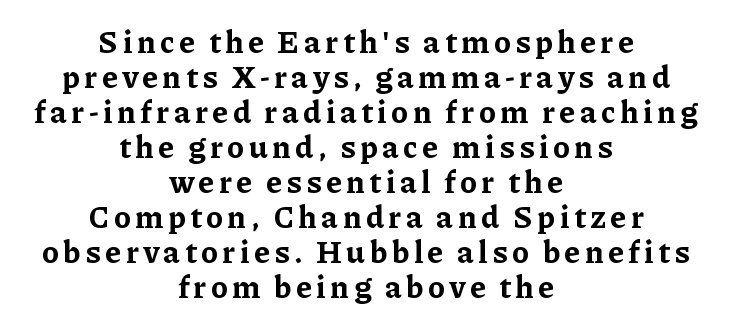
The image shows 31 px bold serif type, upright; set centered, tight line spacing (1.13x), not underlined; low stroke contrast and a medium x-height.
